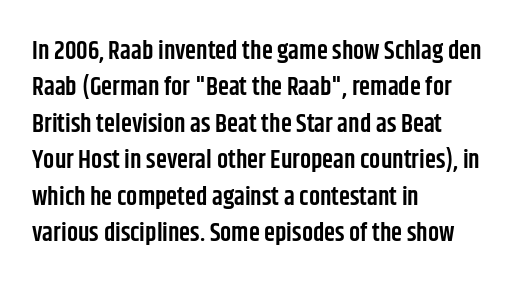
The image shows 25 px text type, upright; set left-aligned, normal line spacing (1.46x), normal letter spacing, not underlined.
